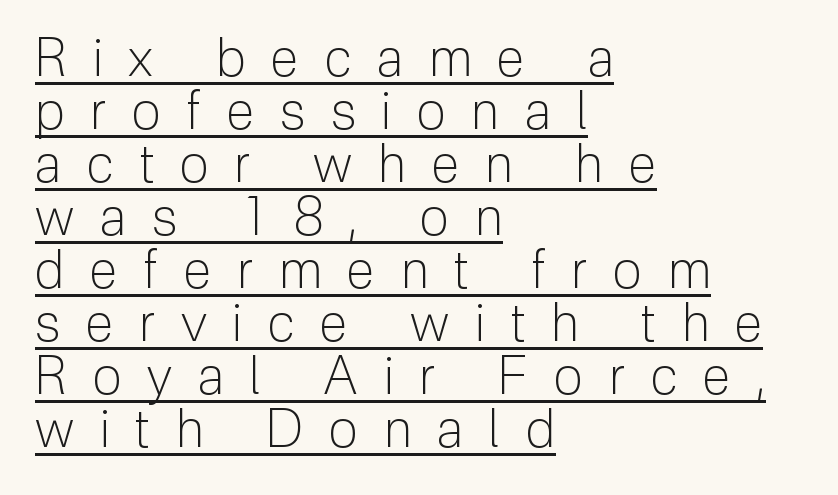
{"serif": "no", "italic": "no", "bold": "no", "weight": "light", "width": "normal", "stroke_contrast": "low", "x_height": "medium", "monospaced": "no", "underline": "yes", "align": "left", "line_spacing": "tight", "line_spacing_ratio": 1.02, "letter_spacing": "wide", "letter_spacing_em": 0.5, "glyph_px": 52}
